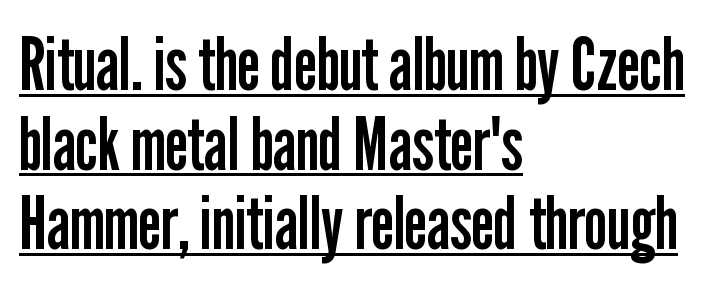
Q: Is the text bold? A: No.
Q: Is the text italic (slanted)? A: No, it is upright.
Q: Is the typeface a serif or a sans-serif typeface? A: Sans-serif.
Q: Is the text underlined? A: Yes.
Q: How is the paragraph aligned? A: Left-aligned.
Q: Is the spacing between letters normal or unusually wide? A: Normal.
Q: Is the spacing between lines tight, normal or loose? A: Tight.
Q: Width (condensed, normal, or wide)? A: Condensed.
Q: Stroke contrast? A: Low.
Q: x-height? A: Medium.
Q: Monospaced? A: No.
